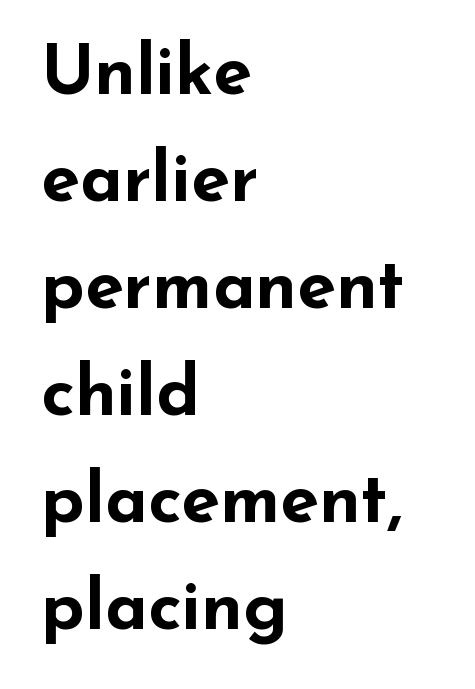
{"serif": "no", "italic": "no", "bold": "yes", "weight": "bold", "width": "wide", "stroke_contrast": "low", "x_height": "small", "monospaced": "no", "underline": "no", "align": "left", "line_spacing": "normal", "line_spacing_ratio": 1.53, "letter_spacing": "normal", "letter_spacing_em": 0.0, "glyph_px": 70}
